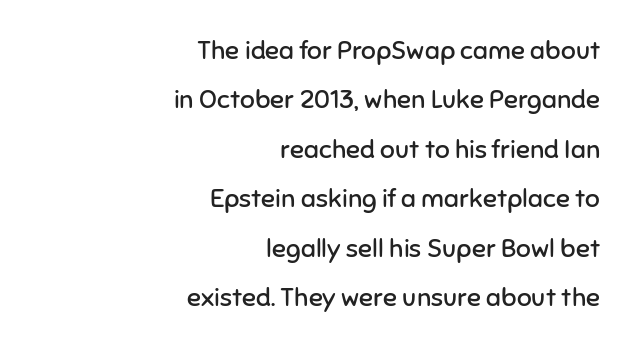
The image shows 26 px text type, upright; set right-aligned, loose line spacing (1.9x), normal letter spacing, not underlined.
